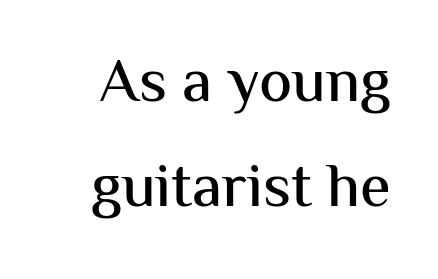
{"serif": "no", "italic": "no", "width": "normal", "stroke_contrast": "medium", "x_height": "medium", "monospaced": "no", "underline": "no", "line_spacing": "normal", "line_spacing_ratio": 1.69, "letter_spacing": "normal", "letter_spacing_em": 0.0, "glyph_px": 62}
